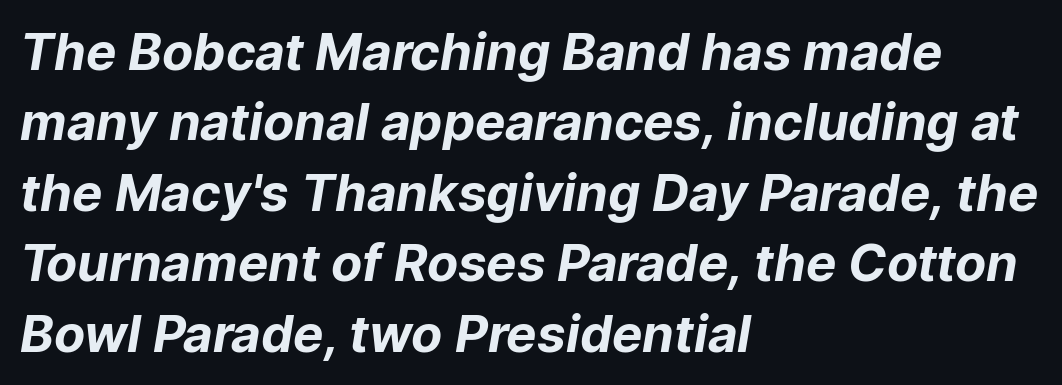
Letters rest on an invisible, unmarked baseline. How would I describe the line gaps? Plain and ordinary. Compared with typical body copy, the letter spacing here is the same. A typesetter would call this proportional, since set widths differ per character.
